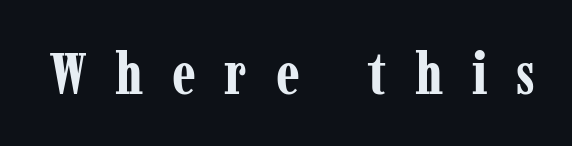
Plenty of ink on the page — the face is bold. Is this a fixed-width face? No — the glyphs have proportional, varying widths. A typesetter would mark this as roman, not italic. Between one letter and the next there's a generous, obvious gap. The strip under each line holds only bare page.
